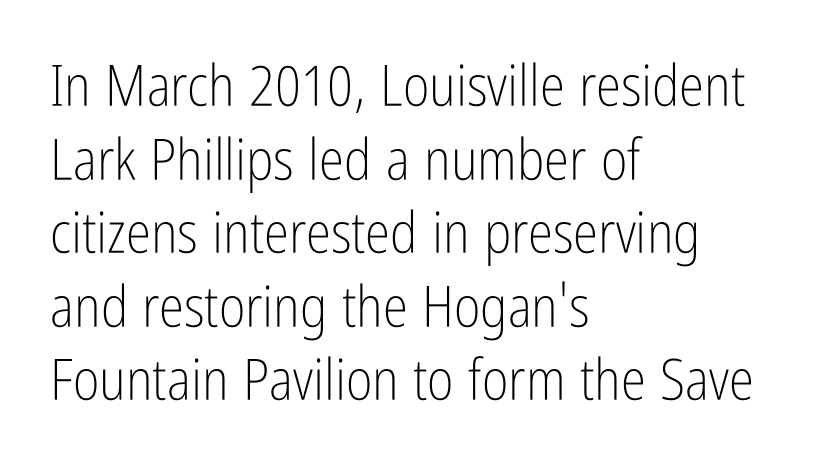
Q: Is the text bold? A: No.
Q: Is the text italic (slanted)? A: No, it is upright.
Q: Is the typeface a serif or a sans-serif typeface? A: Sans-serif.
Q: Is the text underlined? A: No.
Q: How is the paragraph aligned? A: Left-aligned.
Q: Is the spacing between letters normal or unusually wide? A: Normal.
Q: Is the spacing between lines tight, normal or loose? A: Normal.
Q: Width (condensed, normal, or wide)? A: Condensed.
Q: Stroke contrast? A: Low.
Q: x-height? A: Medium.
Q: Monospaced? A: No.
